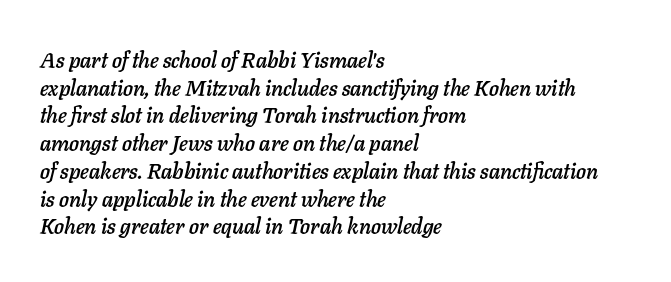
{"italic": "yes", "lean": "right", "slant_degrees": 11, "underline": "no", "align": "left", "line_spacing": "normal", "line_spacing_ratio": 1.26, "letter_spacing": "normal", "letter_spacing_em": 0.0, "glyph_px": 22}
